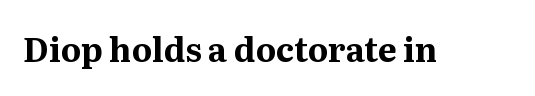
The image shows 33 px bold serif type, upright; set normal letter spacing, not underlined; medium stroke contrast and a medium x-height.
